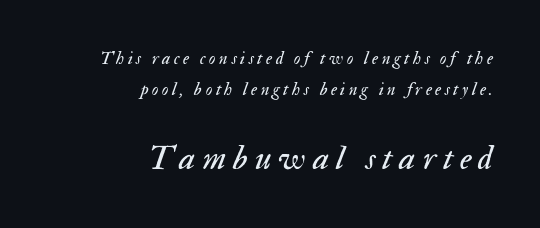
The image shows 35 px regular-weight type, italic (leaning right); set right-aligned, normal line spacing (1.7x), unusually wide letter spacing (+0.2 em), not underlined; the second (bottom) block is 1.94x larger; medium stroke contrast and a small x-height.
